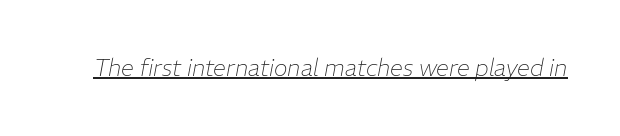
Q: Is the text bold? A: No.
Q: Is the text italic (slanted)? A: Yes, it leans right by about 11 degrees.
Q: Is the text underlined? A: Yes.
Q: Is the spacing between letters normal or unusually wide? A: Normal.
